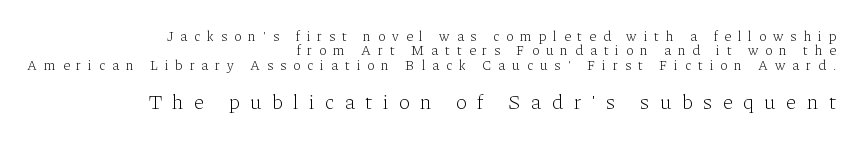
The image shows 21 px text type, upright; set right-aligned, tight line spacing (1.02x), unusually wide letter spacing (+0.5 em), not underlined; the second (bottom) block is 1.5x larger.
